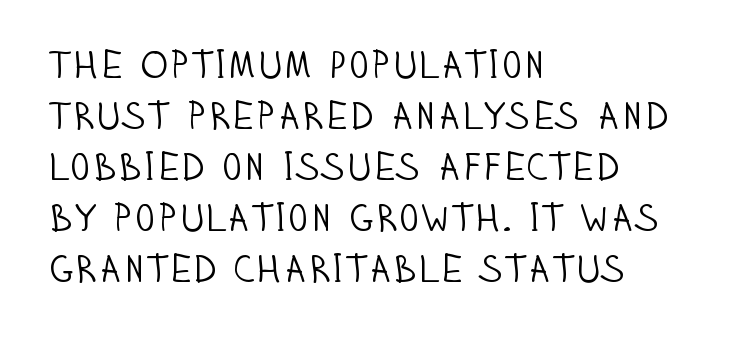
The image shows 39 px light, condensed sans-serif type, upright; set left-aligned, normal line spacing (1.31x), normal letter spacing, not underlined; low stroke contrast and a large x-height.
